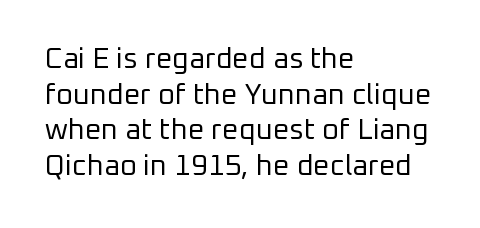
Q: Is the text bold? A: No.
Q: Is the text italic (slanted)? A: No, it is upright.
Q: Is the typeface a serif or a sans-serif typeface? A: Sans-serif.
Q: Is the text underlined? A: No.
Q: How is the paragraph aligned? A: Left-aligned.
Q: Is the spacing between letters normal or unusually wide? A: Normal.
Q: Width (condensed, normal, or wide)? A: Normal.
Q: Stroke contrast? A: Low.
Q: x-height? A: Medium.
Q: Monospaced? A: No.
